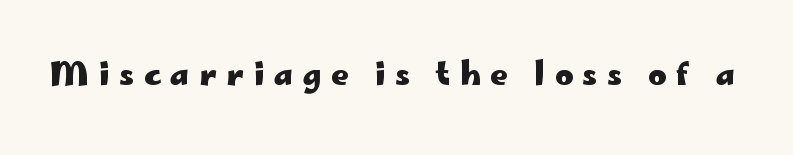
In terms of posture, this sample is upright. Set as a true bold cut, around the 700 mark. The designer went with a sans here, leaving each stem footless. The passage shown is typed in a proportional face where columns would drift. Characters follow at a spacing far wider than the type designer built in. Quick note: underline off.
